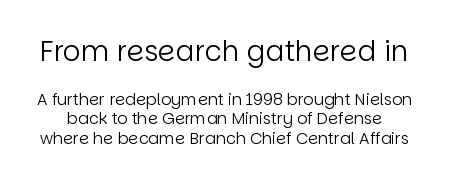
These lines are rendered in a variable-pitch font. Characters follow at the spacing the type designer built in. Descenders hang freely into open space. Designer's note — italics off, roman on. The font family rendered here belongs to the sans-serif group. The more generous point size was reserved for the upper chunk.
